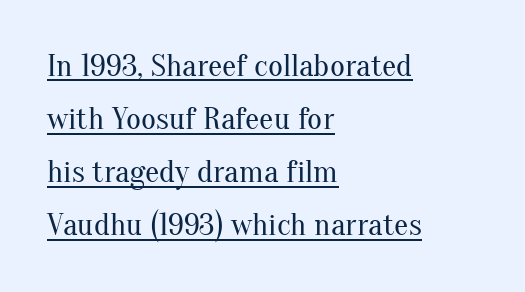
Q: Is the text bold? A: No.
Q: Is the text italic (slanted)? A: No, it is upright.
Q: Is the typeface a serif or a sans-serif typeface? A: Serif.
Q: Is the text underlined? A: Yes.
Q: How is the paragraph aligned? A: Left-aligned.
Q: Is the spacing between letters normal or unusually wide? A: Normal.
Q: Is the spacing between lines tight, normal or loose? A: Normal.
Q: Width (condensed, normal, or wide)? A: Normal.
Q: Stroke contrast? A: Medium.
Q: x-height? A: Small.
Q: Monospaced? A: No.
